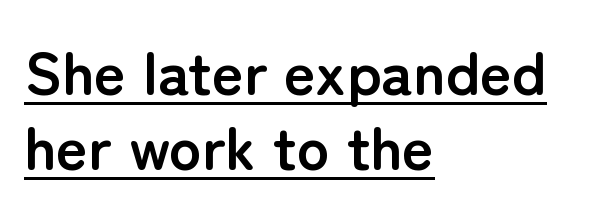
Q: Is the text bold? A: Yes.
Q: Is the text italic (slanted)? A: No, it is upright.
Q: Is the typeface a serif or a sans-serif typeface? A: Sans-serif.
Q: Is the text underlined? A: Yes.
Q: How is the paragraph aligned? A: Left-aligned.
Q: Is the spacing between letters normal or unusually wide? A: Normal.
Q: Width (condensed, normal, or wide)? A: Normal.
Q: Stroke contrast? A: Low.
Q: x-height? A: Medium.
Q: Monospaced? A: No.
